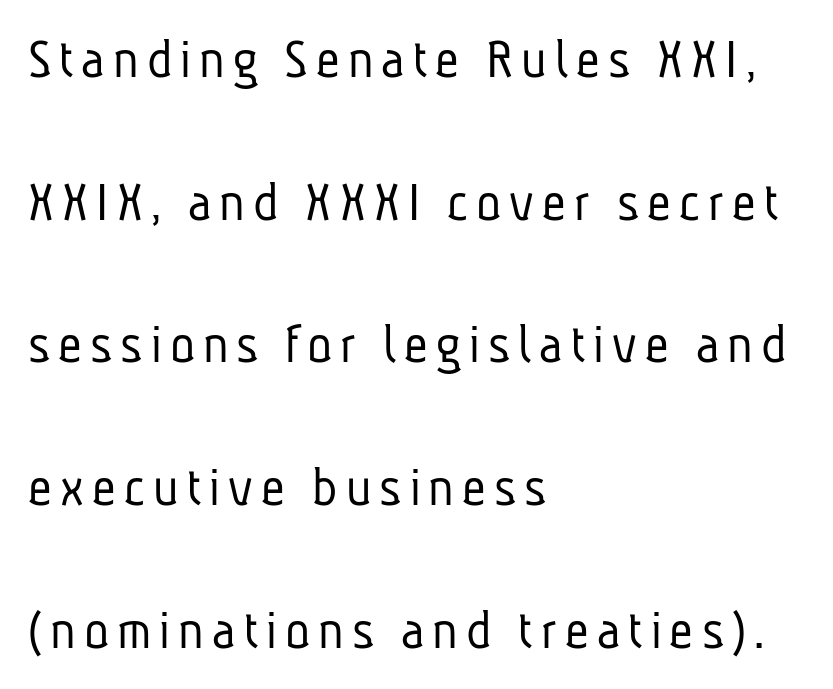
A typesetter would call this proportional, since set widths differ per character. Horizontal alignment here is leftward, the default for most running prose. Quick note: underline off. The passage shown is not bold in any degree.
